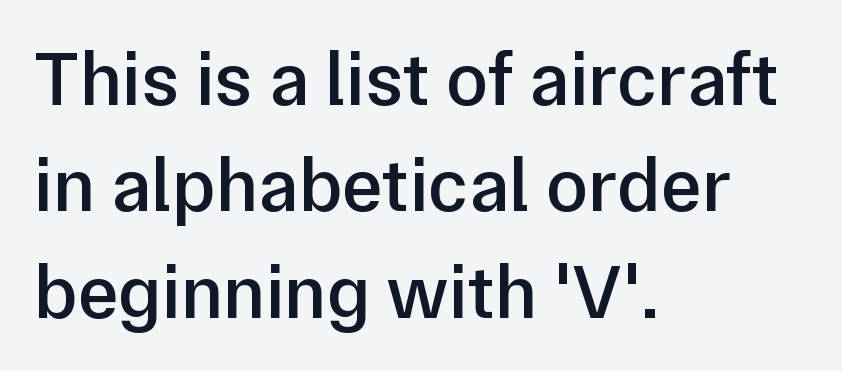
{"serif": "no", "italic": "no", "bold": "semi", "weight": "semibold", "width": "normal", "stroke_contrast": "low", "x_height": "medium", "monospaced": "no", "underline": "no", "align": "left", "line_spacing": "normal", "line_spacing_ratio": 1.38, "letter_spacing": "normal", "letter_spacing_em": 0.0, "glyph_px": 77}
